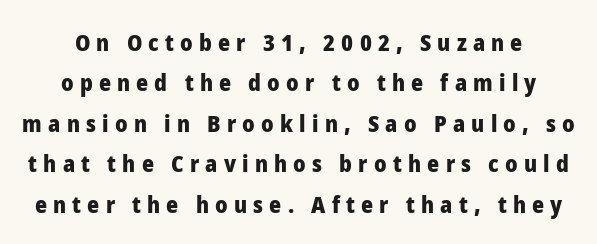
{"italic": "no", "bold": "yes", "underline": "no", "line_spacing_ratio": 1.76, "letter_spacing": "wide", "letter_spacing_em": 0.27, "glyph_px": 23}
